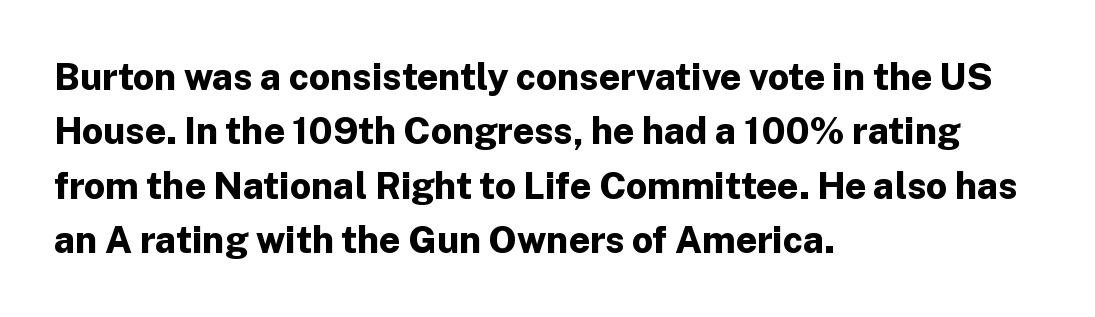
The image shows 37 px bold sans-serif type, upright; set left-aligned, normal line spacing (1.47x), normal letter spacing, not underlined; low stroke contrast and a medium x-height.
